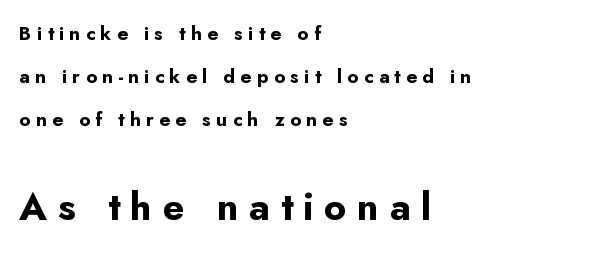
{"serif": "no", "italic": "no", "bold": "yes", "weight": "bold", "width": "normal", "stroke_contrast": "low", "x_height": "small", "monospaced": "no", "underline": "no", "align": "left", "line_spacing": "loose", "line_spacing_ratio": 2.27, "letter_spacing": "wide", "letter_spacing_em": 0.28, "larger_block": "second", "size_ratio": 2.0, "glyph_px": 38}
